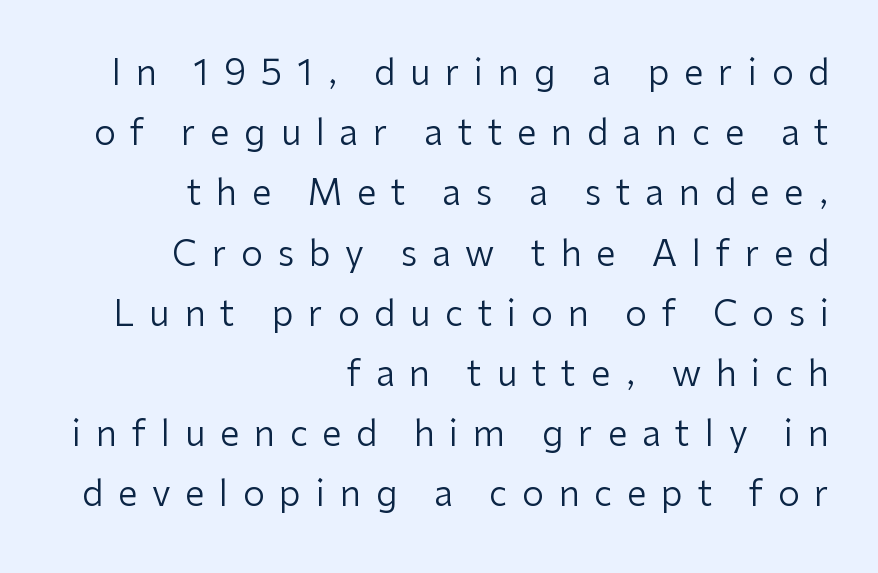
If you drew a line through each stem, it would be perfectly vertical. Underline: absent. Is the block centered? No — it sits flush against the right margin. Looks like regular typesetting: each glyph gets only the width it needs. Look at the tracking — it's clearly loosened, letters drifting apart.
